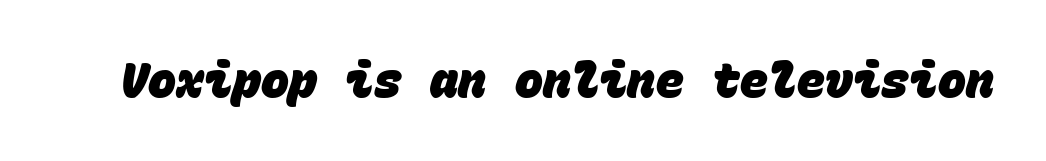
{"serif": "no", "bold": "yes", "weight": "heavy", "width": "normal", "stroke_contrast": "low", "x_height": "large", "monospaced": "yes", "underline": "no", "letter_spacing": "normal", "letter_spacing_em": 0.0, "glyph_px": 47}
